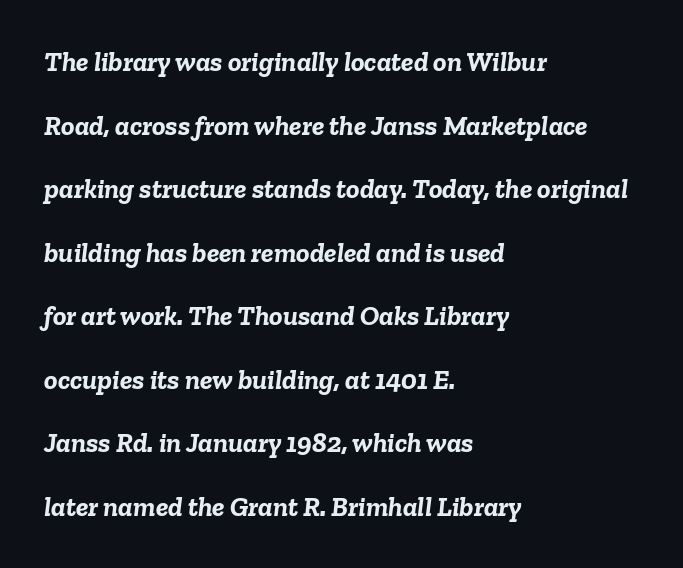
Q: Is the text bold? A: Yes.
Q: Is the text italic (slanted)? A: Yes, it leans right by about 6 degrees.
Q: Is the text underlined? A: No.
Q: How is the paragraph aligned? A: Left-aligned.
Q: Is the spacing between letters normal or unusually wide? A: Normal.
Q: Is the spacing between lines tight, normal or loose? A: Loose.
Q: Width (condensed, normal, or wide)? A: Normal.
Q: Stroke contrast? A: Low.
Q: x-height? A: Medium.
Q: Monospaced? A: No.
